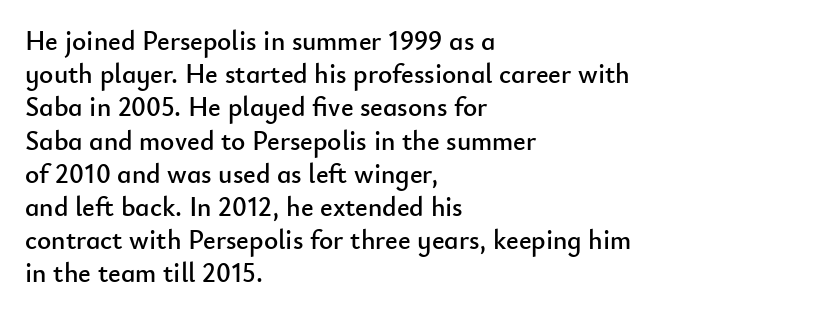
The image shows 27 px text type, upright; set left-aligned, line spacing 1.23x, normal letter spacing, not underlined.
